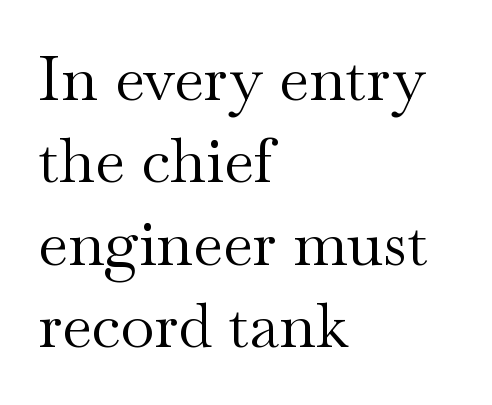
Q: Is the text bold? A: No.
Q: Is the text italic (slanted)? A: No, it is upright.
Q: Is the typeface a serif or a sans-serif typeface? A: Serif.
Q: Is the text underlined? A: No.
Q: How is the paragraph aligned? A: Left-aligned.
Q: Is the spacing between letters normal or unusually wide? A: Normal.
Q: Is the spacing between lines tight, normal or loose? A: Normal.
Q: Width (condensed, normal, or wide)? A: Wide.
Q: Stroke contrast? A: Medium.
Q: x-height? A: Small.
Q: Monospaced? A: No.
